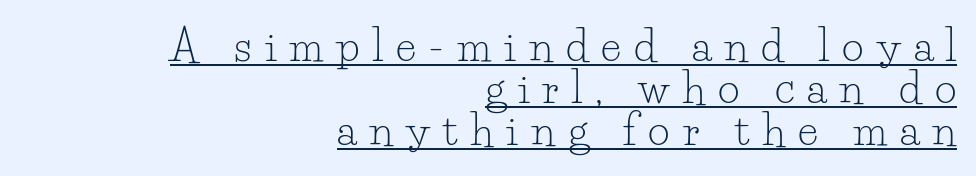
Yep, those are serifs on the letters. The type is letterspaced generously, with wide tracking. Notice how a bar underscores the lettering throughout. Do the characters align in a grid? No, the font is proportional. The typesetting does not lean heavy: it is not bold. Caption: multi-line text, flush right, ragged left.
